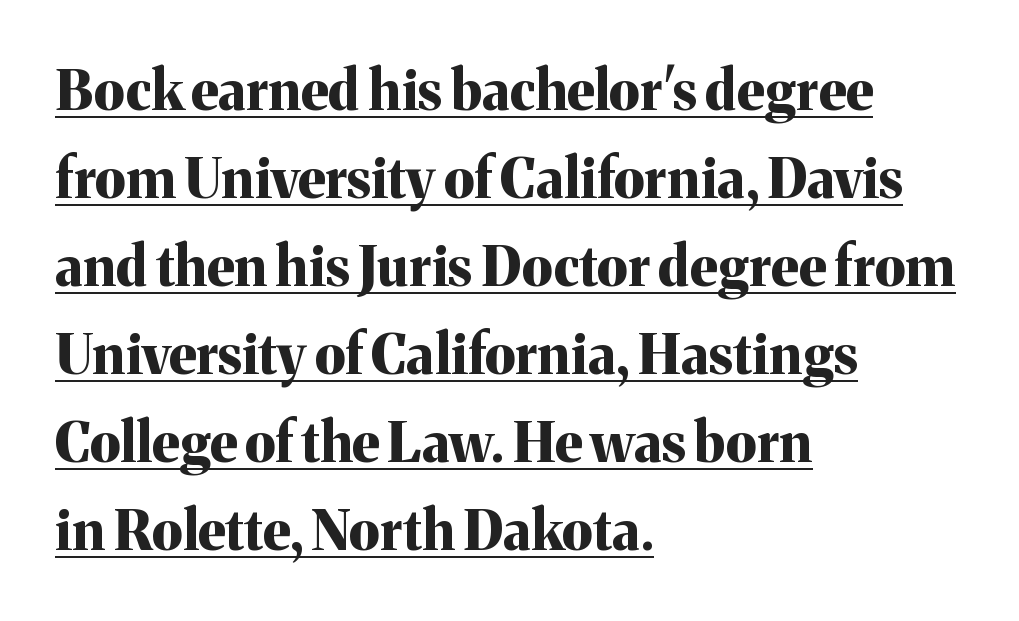
The letters are bold, with thick, heavy strokes. A rule runs beneath these lines of type. The rendering shows small feet on the letterforms — a serif design. How are the letters spaced? Ordinarily, with no added tracking. Spacing verdict: proportional, widths tailored to each character.
